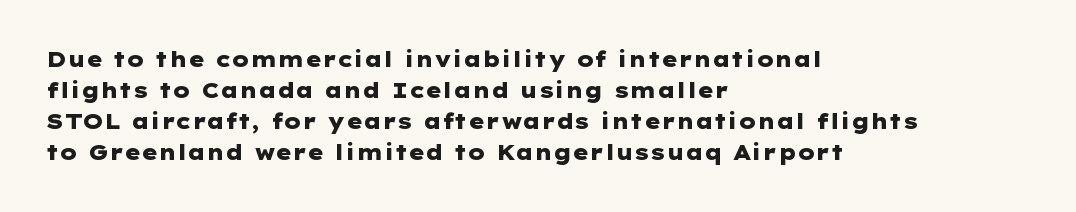
Q: Is the text bold? A: Yes.
Q: Is the text italic (slanted)? A: No, it is upright.
Q: Is the text underlined? A: No.
Q: How is the paragraph aligned? A: Left-aligned.
Q: Is the spacing between letters normal or unusually wide? A: Normal.
Q: Is the spacing between lines tight, normal or loose? A: Normal.
